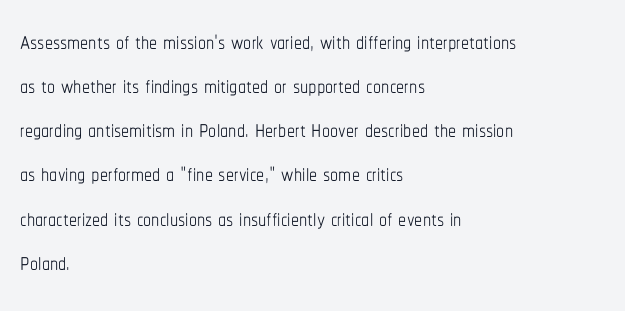
Q: Is the text bold? A: No.
Q: Is the text italic (slanted)? A: No, it is upright.
Q: Is the text underlined? A: No.
Q: How is the paragraph aligned? A: Left-aligned.
Q: Is the spacing between letters normal or unusually wide? A: Normal.
Q: Is the spacing between lines tight, normal or loose? A: Normal.
Q: Width (condensed, normal, or wide)? A: Condensed.
Q: Stroke contrast? A: Low.
Q: x-height? A: Medium.
Q: Monospaced? A: No.
